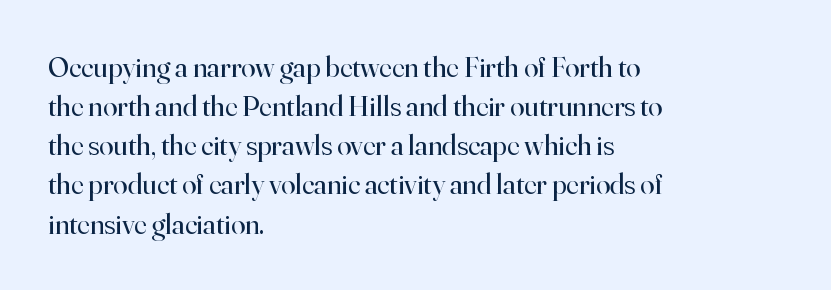
Layout note: lines flush left. One glance says typical: line gaps are just what's usual. The font is comparable to plain body text, perhaps lighter. A typesetter would mark this as roman, not italic. Default kerning and tracking; the words read as compact shapes.
